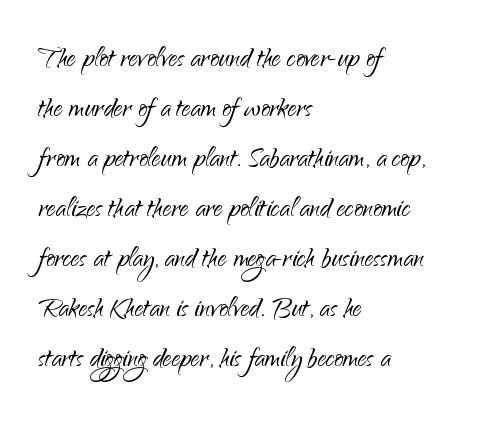
Q: Is the text bold? A: No.
Q: Is the text italic (slanted)? A: Yes.
Q: Is the typeface a serif or a sans-serif typeface? A: Sans-serif.
Q: Is the text underlined? A: No.
Q: How is the paragraph aligned? A: Left-aligned.
Q: Is the spacing between letters normal or unusually wide? A: Normal.
Q: Is the spacing between lines tight, normal or loose? A: Normal.
Q: Width (condensed, normal, or wide)? A: Normal.
Q: Stroke contrast? A: Low.
Q: x-height? A: Small.
Q: Monospaced? A: No.
